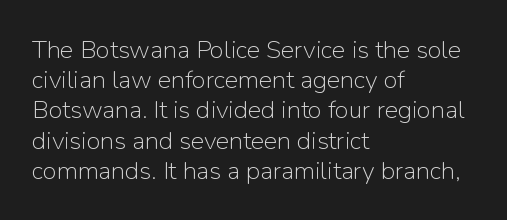
In terms of posture, this sample is upright. The rendering keeps characters at their native spacing. Caption: face not bold, strokes unweighted. The string is rendered with underlining switched off. Horizontal alignment here is leftward, the default for most running prose.
